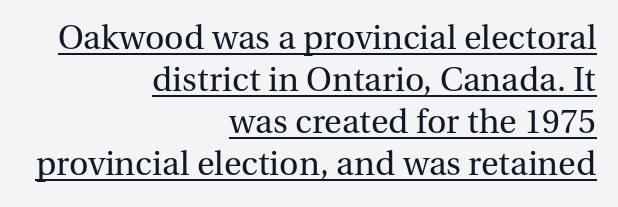
This sample uses a serif face. Has an underline been added? It has. No italicization has been applied; the sample stays upright. Counters stay open thanks to moderate or lighter strokes.
